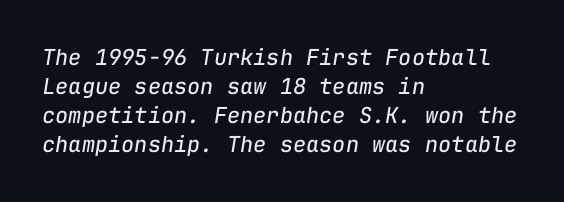
Q: Is the text bold? A: No.
Q: Is the text italic (slanted)? A: Yes, it leans right by about 9 degrees.
Q: Is the text underlined? A: No.
Q: How is the paragraph aligned? A: Left-aligned.
Q: Is the spacing between letters normal or unusually wide? A: Normal.
Q: Is the spacing between lines tight, normal or loose? A: Normal.
